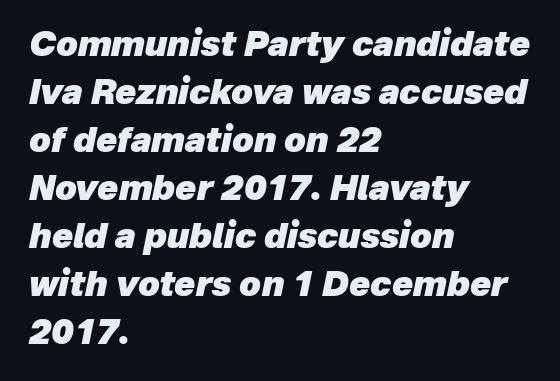
Q: Is the text bold? A: Yes.
Q: Is the text italic (slanted)? A: Yes, it leans right by about 12 degrees.
Q: Is the text underlined? A: No.
Q: How is the paragraph aligned? A: Left-aligned.
Q: Is the spacing between letters normal or unusually wide? A: Normal.
Q: Is the spacing between lines tight, normal or loose? A: Normal.
Q: Width (condensed, normal, or wide)? A: Normal.
Q: Stroke contrast? A: Low.
Q: x-height? A: Medium.
Q: Monospaced? A: No.
